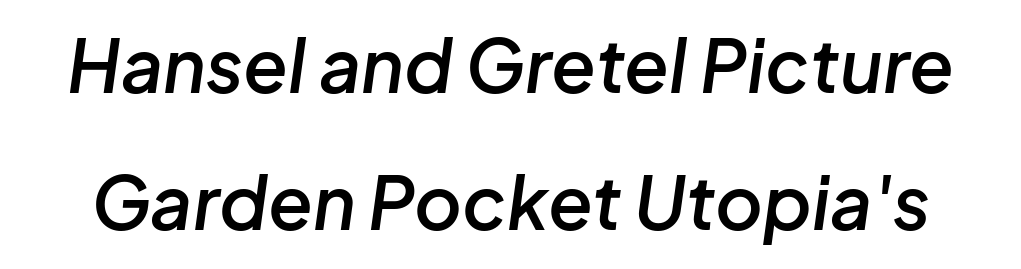
The image shows 73 px semibold type, italic (leaning right); set line spacing 1.87x, normal letter spacing, not underlined; low stroke contrast and a medium x-height.
